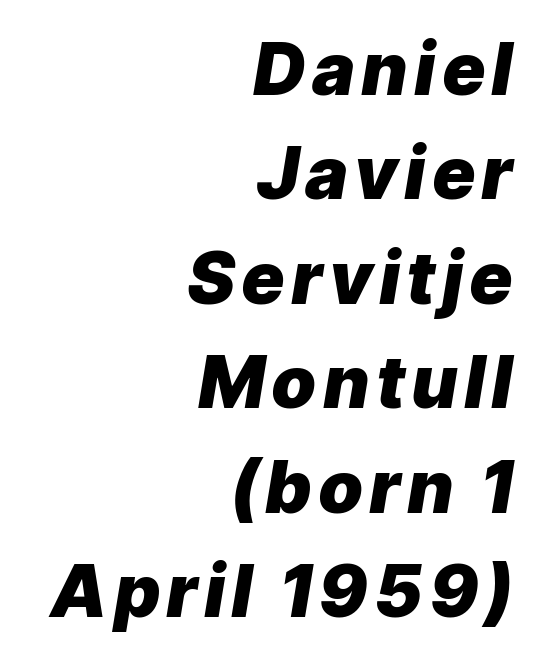
The image shows 72 px heavy type, italic (leaning right); set right-aligned, normal line spacing (1.45x), not underlined; low stroke contrast and a medium x-height.
